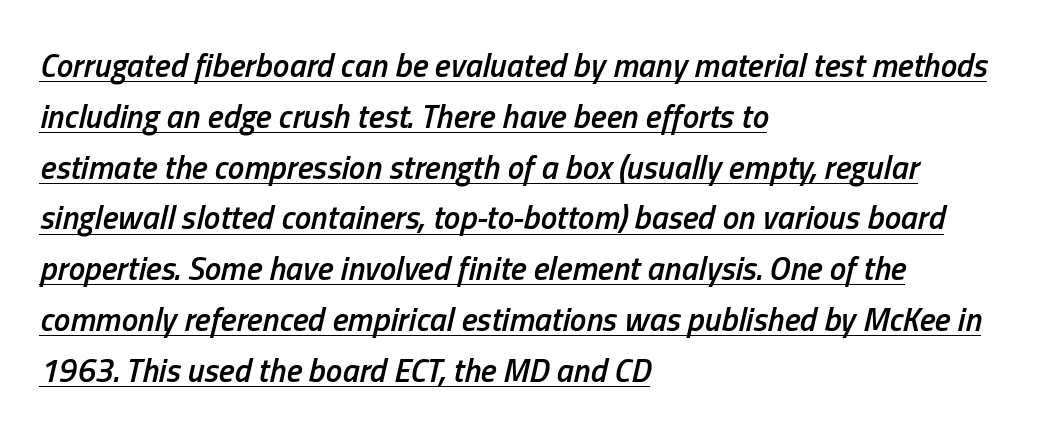
Q: Is the text bold? A: Semi-bold.
Q: Is the text italic (slanted)? A: Yes, it leans right by about 13 degrees.
Q: Is the text underlined? A: Yes.
Q: How is the paragraph aligned? A: Left-aligned.
Q: Is the spacing between letters normal or unusually wide? A: Normal.
Q: Is the spacing between lines tight, normal or loose? A: Normal.
Q: Width (condensed, normal, or wide)? A: Condensed.
Q: Stroke contrast? A: Low.
Q: x-height? A: Medium.
Q: Monospaced? A: No.
